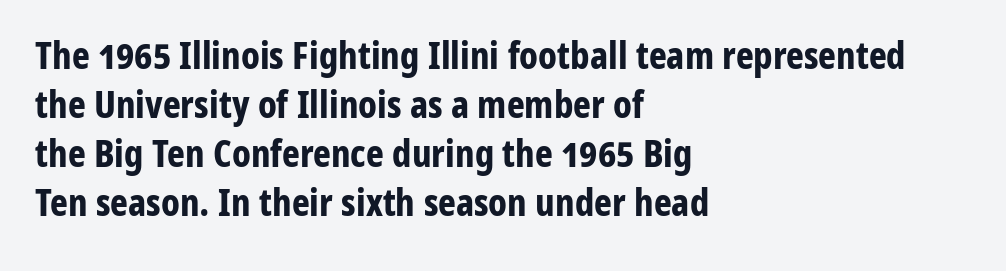
{"serif": "no", "italic": "no", "bold": "yes", "weight": "bold", "width": "condensed", "stroke_contrast": "low", "x_height": "medium", "monospaced": "no", "underline": "no", "align": "left", "line_spacing": "normal", "line_spacing_ratio": 1.29, "letter_spacing": "normal", "letter_spacing_em": 0.0, "glyph_px": 38}
